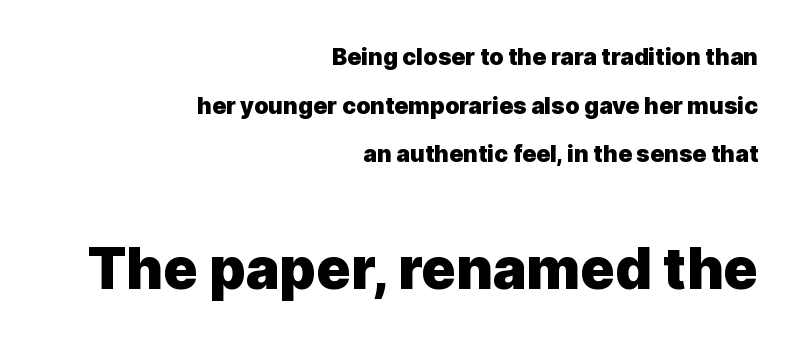
{"serif": "no", "italic": "no", "bold": "yes", "weight": "heavy", "width": "normal", "x_height": "medium", "monospaced": "no", "underline": "no", "align": "right", "line_spacing": "loose", "line_spacing_ratio": 2.11, "letter_spacing": "normal", "letter_spacing_em": 0.0, "larger_block": "second", "size_ratio": 2.48, "glyph_px": 57}
